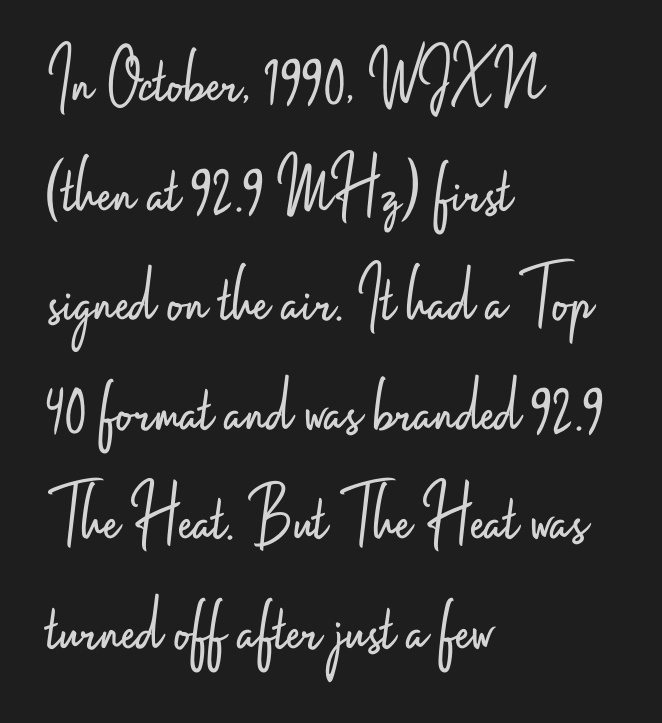
The image shows 80 px light, condensed sans-serif type; set left-aligned, normal line spacing (1.37x), normal letter spacing, not underlined; low stroke contrast and a small x-height.
